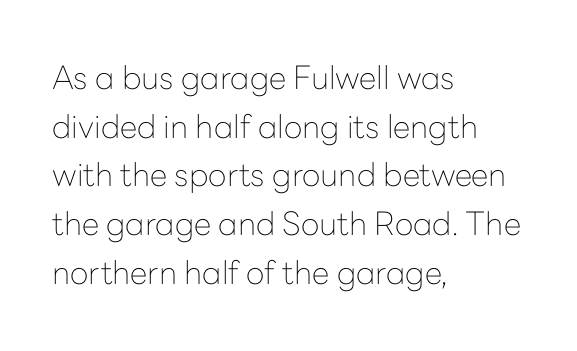
Rendered with straight, roman letterforms. Letter spacing: default. Here the designer chose a conventional face with non-uniform glyph widths. Does the type have serifs? No, each stem ends abruptly.
